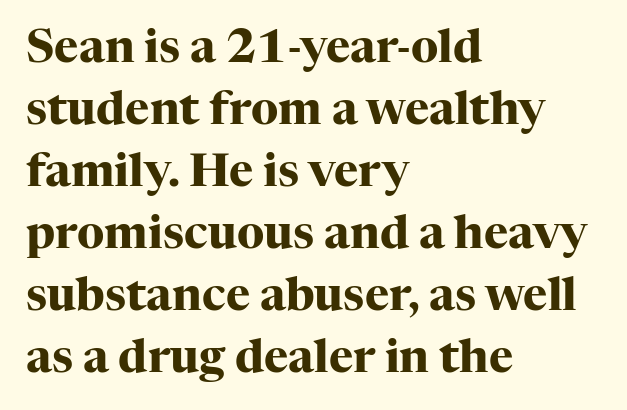
The image shows 46 px heavy serif type, upright; set left-aligned, normal line spacing (1.35x), normal letter spacing, not underlined; high stroke contrast and a medium x-height.
